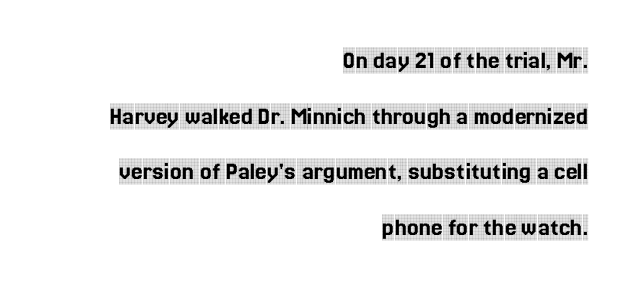
The image shows 26 px text type, upright; set right-aligned, loose line spacing (2.14x), normal letter spacing, not underlined.
